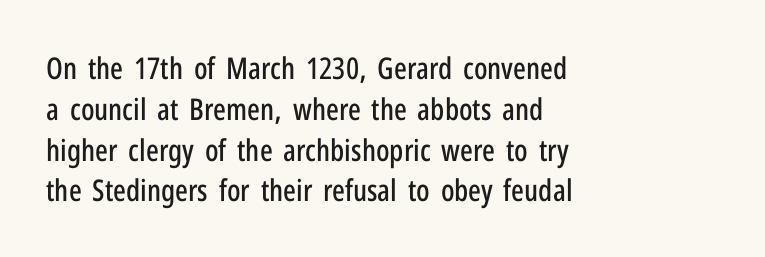
The image shows 30 px condensed sans-serif type, upright; set left-aligned, normal line spacing (1.36x), normal letter spacing, not underlined; low stroke contrast and a medium x-height.
